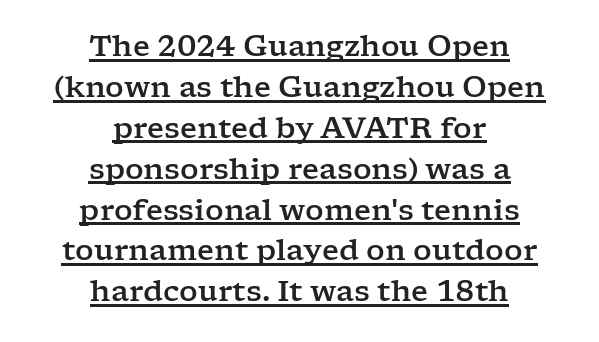
{"serif": "yes", "italic": "no", "width": "wide", "stroke_contrast": "low", "x_height": "medium", "monospaced": "no", "underline": "yes", "align": "center", "line_spacing": "normal", "line_spacing_ratio": 1.41, "letter_spacing": "normal", "letter_spacing_em": 0.0, "glyph_px": 29}
